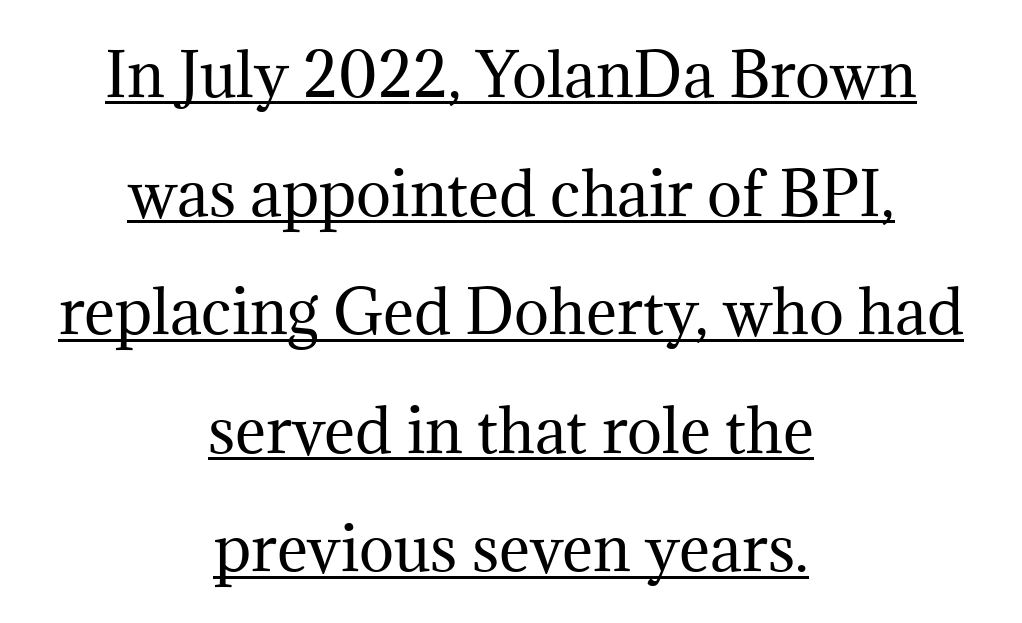
{"serif": "yes", "italic": "no", "bold": "no", "weight": "regular", "width": "normal", "stroke_contrast": "medium", "x_height": "medium", "monospaced": "no", "underline": "yes", "align": "center", "line_spacing": "loose", "line_spacing_ratio": 2.01, "letter_spacing": "normal", "letter_spacing_em": 0.0, "glyph_px": 59}
